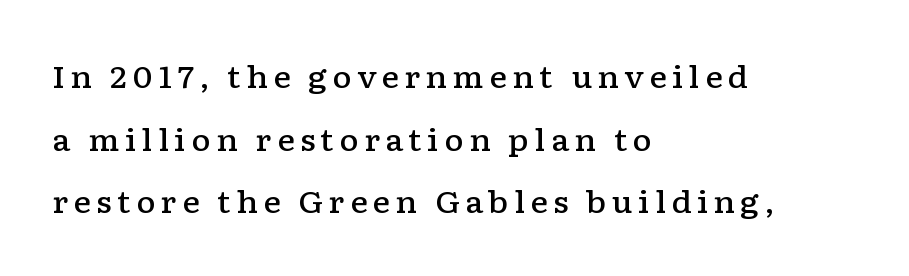
Spacing verdict: proportional, widths tailored to each character. Airy leading. Leftover space on each line is placed entirely after the last word. Summary of weight: moderately heavy, a semibold. It's the straight-up-and-down kind of type. The designer went with a serif here, giving each stem small feet.
